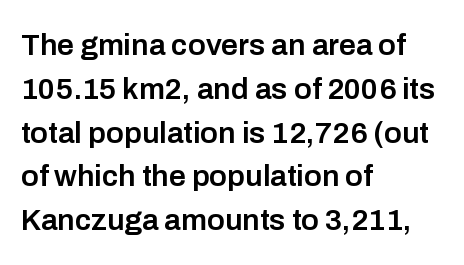
Q: Is the text bold? A: Semi-bold.
Q: Is the text italic (slanted)? A: No, it is upright.
Q: Is the typeface a serif or a sans-serif typeface? A: Sans-serif.
Q: Is the text underlined? A: No.
Q: How is the paragraph aligned? A: Left-aligned.
Q: Is the spacing between letters normal or unusually wide? A: Normal.
Q: Is the spacing between lines tight, normal or loose? A: Normal.
Q: Width (condensed, normal, or wide)? A: Normal.
Q: Stroke contrast? A: Low.
Q: x-height? A: Medium.
Q: Monospaced? A: No.
